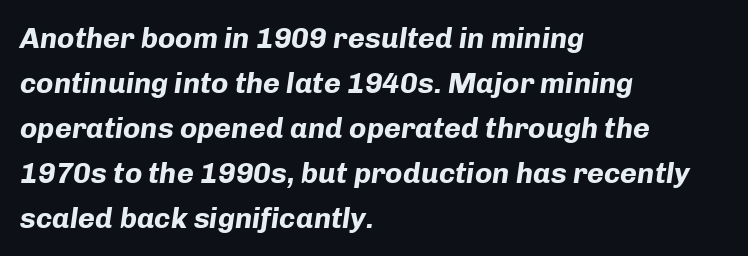
Notice how the stems are inclined rather than vertical — that's the hallmark of italics. How are the letters spaced? Ordinarily, with no added tracking. The space beneath each line is pristine and unruled. You could not count columns in this text — the font is proportionally spaced. Teacher's note: observe the even left margin — that is flush-left alignment.
